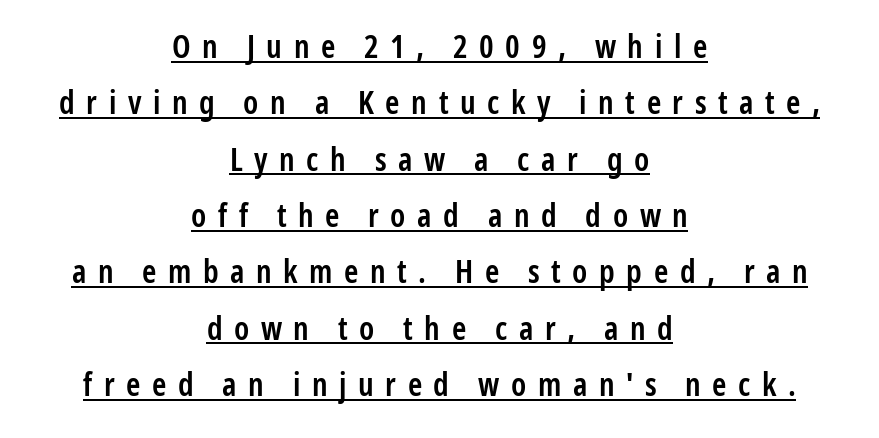
The image shows 32 px semibold, condensed sans-serif type, upright; set centered, line spacing 1.76x, unusually wide letter spacing (+0.36 em), underlined; low stroke contrast and a medium x-height.
